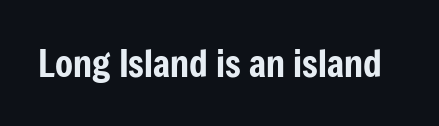
The image shows 37 px condensed sans-serif type, upright; set normal letter spacing, not underlined; low stroke contrast and a medium x-height.
